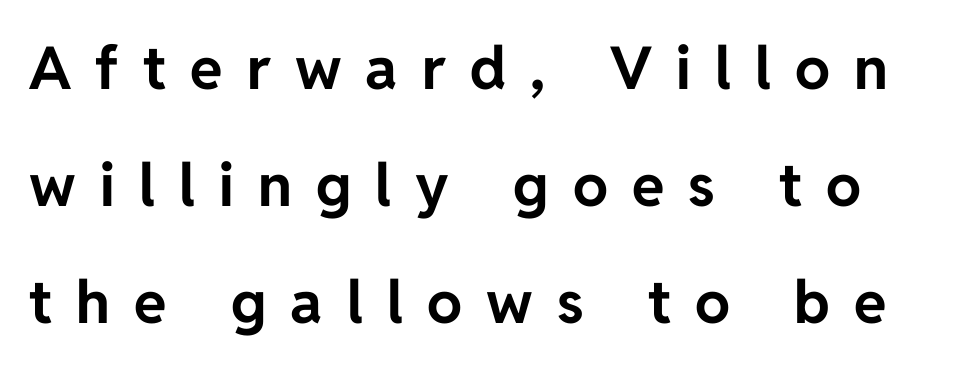
The image shows 59 px bold sans-serif type, upright; set loose line spacing (1.98x), unusually wide letter spacing (+0.41 em), not underlined; low stroke contrast and a medium x-height.
